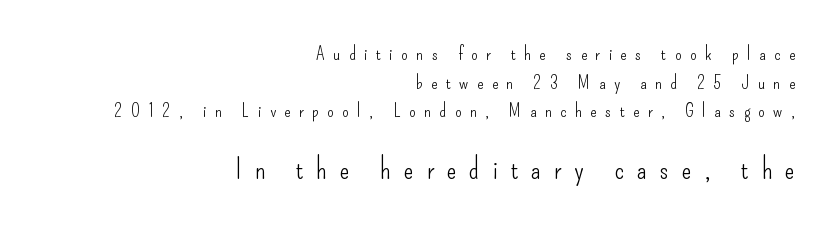
{"serif": "no", "italic": "no", "bold": "no", "weight": "light", "width": "condensed", "stroke_contrast": "low", "x_height": "small", "monospaced": "no", "underline": "no", "align": "right", "line_spacing": "normal", "line_spacing_ratio": 1.51, "letter_spacing": "wide", "letter_spacing_em": 0.44, "larger_block": "second", "size_ratio": 1.53, "glyph_px": 29}
